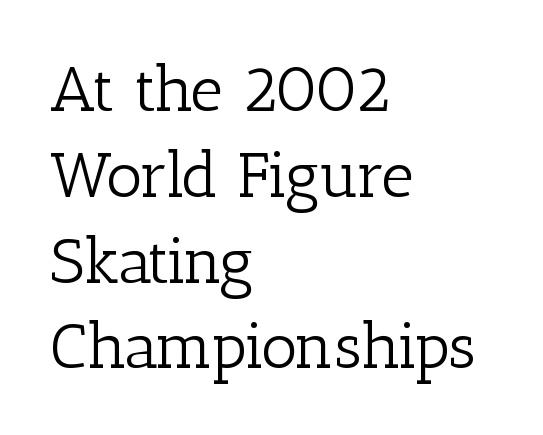
{"serif": "yes", "italic": "no", "bold": "no", "weight": "light", "width": "normal", "stroke_contrast": "low", "x_height": "medium", "monospaced": "no", "underline": "no", "align": "left", "line_spacing": "normal", "line_spacing_ratio": 1.34, "letter_spacing": "normal", "letter_spacing_em": 0.0, "glyph_px": 64}
